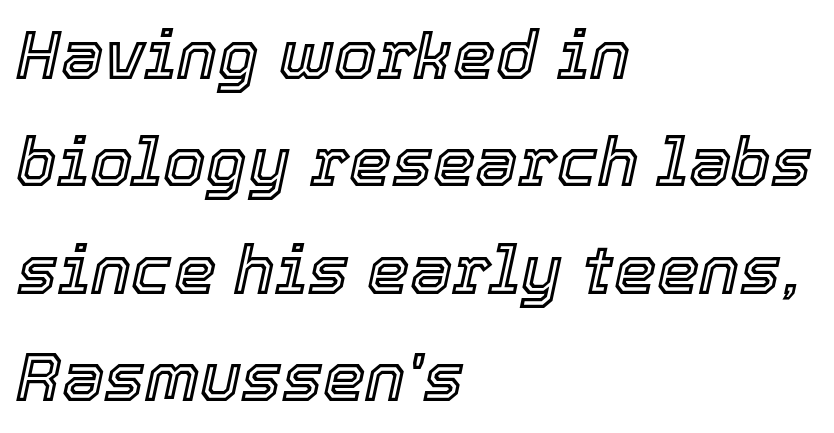
The image shows 68 px text type, italic (leaning right); set left-aligned, normal line spacing (1.58x), normal letter spacing, not underlined; a medium x-height.
